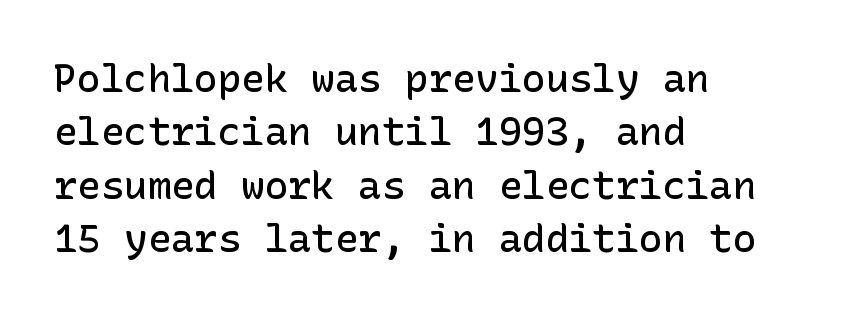
{"serif": "no", "italic": "no", "bold": "semi", "weight": "semibold", "width": "normal", "stroke_contrast": "low", "x_height": "medium", "underline": "no", "align": "left", "line_spacing": "normal", "line_spacing_ratio": 1.37, "letter_spacing": "normal", "letter_spacing_em": 0.0, "glyph_px": 39}
